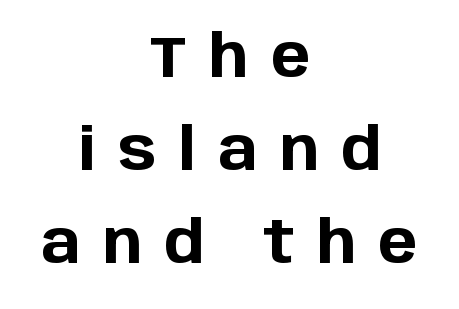
The image shows 59 px bold sans-serif type, upright; set centered, normal line spacing (1.58x), unusually wide letter spacing (+0.38 em), not underlined; low stroke contrast and a large x-height.
